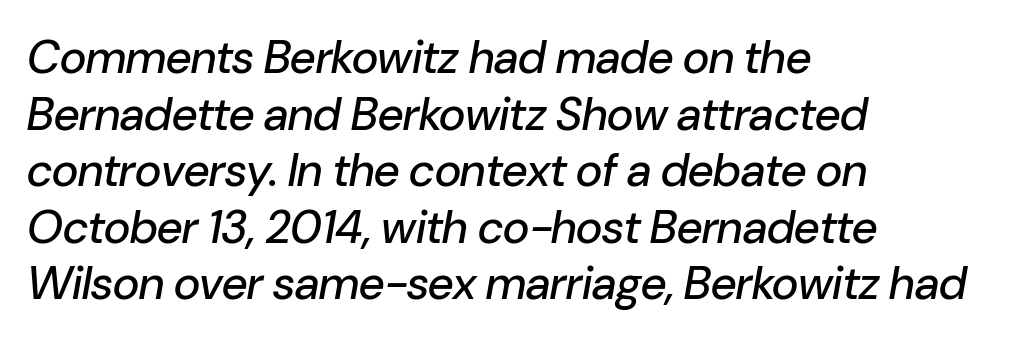
The image shows 46 px text type, italic (leaning right); set left-aligned, line spacing 1.23x, normal letter spacing, not underlined; low stroke contrast and a medium x-height.
